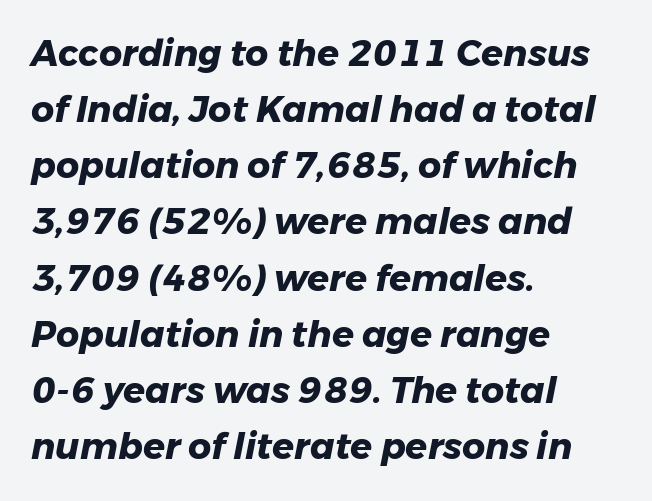
I'd describe the lettering as bold — thick and assertive. Words float on clear page, feet unadorned. Looks like regular typesetting: each glyph gets only the width it needs. Inter-character spacing is left at the font's built-in metrics. How would I describe the line gaps? Plain and ordinary.
